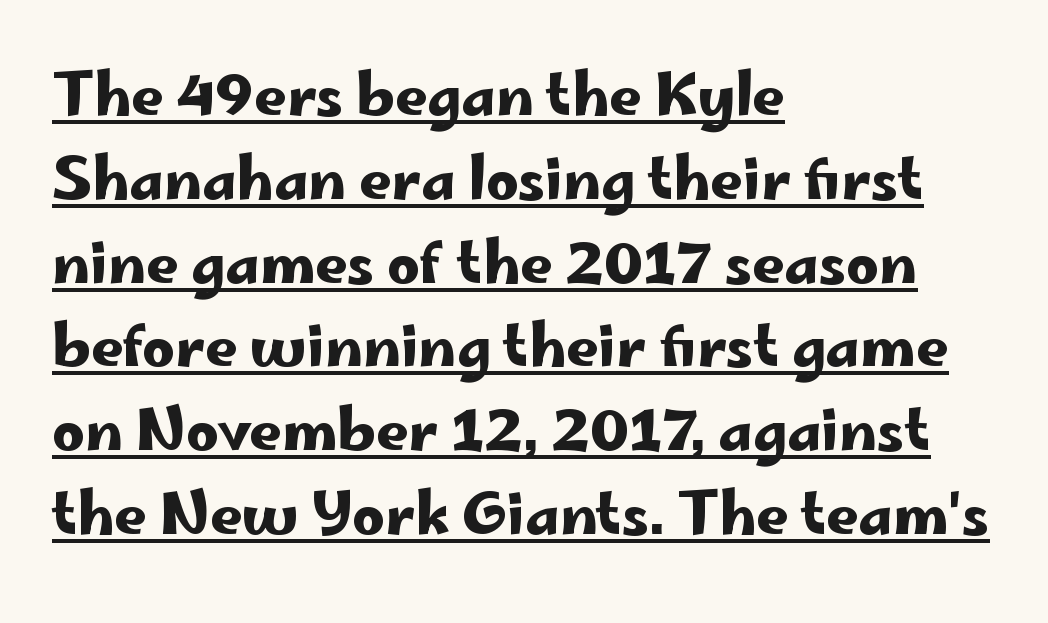
The ragged edge is on the right, which tells us the setting is flush left. The font's upright variant was chosen for this text. Each new line begins a customary step beneath the previous one. Observe the ordinary spacing: letters are neighbours, not strangers. A sans-serif font was chosen for this passage.
